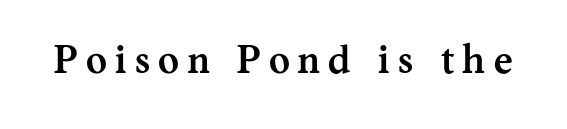
{"serif": "yes", "italic": "no", "bold": "yes", "weight": "semibold", "width": "normal", "stroke_contrast": "medium", "x_height": "medium", "monospaced": "no", "underline": "no", "letter_spacing": "wide", "letter_spacing_em": 0.21, "glyph_px": 40}
